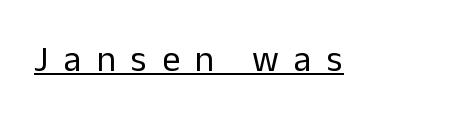
{"serif": "no", "italic": "no", "bold": "no", "weight": "regular", "width": "normal", "stroke_contrast": "low", "x_height": "medium", "monospaced": "no", "underline": "yes", "letter_spacing": "wide", "letter_spacing_em": 0.42, "glyph_px": 36}
